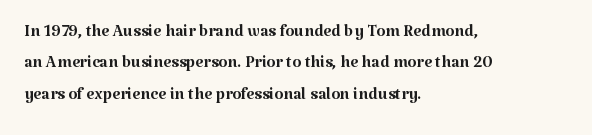
Q: Is the text bold? A: No.
Q: Is the text italic (slanted)? A: No, it is upright.
Q: Is the text underlined? A: No.
Q: How is the paragraph aligned? A: Left-aligned.
Q: Is the spacing between letters normal or unusually wide? A: Normal.
Q: Is the spacing between lines tight, normal or loose? A: Normal.
